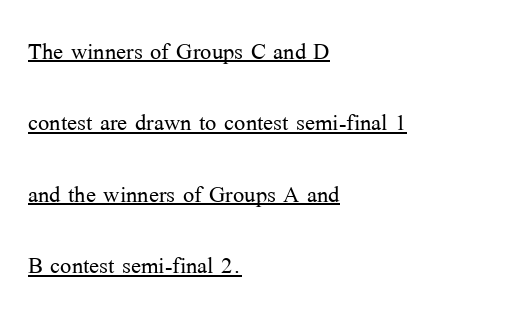
The image shows 30 px light serif type, upright; set left-aligned, loose line spacing (2.38x), normal letter spacing, underlined; medium stroke contrast and a medium x-height.
